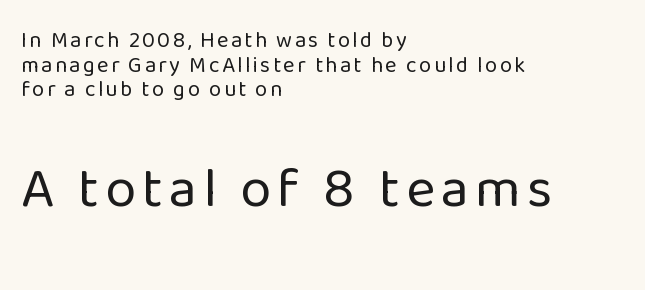
Q: Is the text bold? A: No.
Q: Is the text italic (slanted)? A: No, it is upright.
Q: Is the typeface a serif or a sans-serif typeface? A: Sans-serif.
Q: Is the text underlined? A: No.
Q: How is the paragraph aligned? A: Left-aligned.
Q: Is the spacing between lines tight, normal or loose? A: Tight.
Q: Which block of text is set in a larger size, the first (top) or the second (bottom)? A: The second (bottom) one.
Q: Width (condensed, normal, or wide)? A: Normal.
Q: Stroke contrast? A: Low.
Q: x-height? A: Medium.
Q: Monospaced? A: No.
